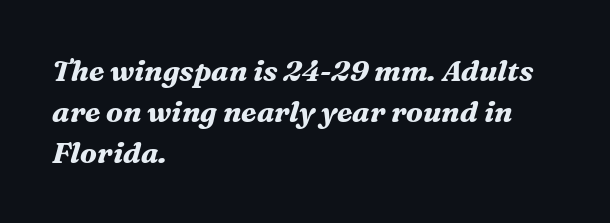
The image shows 29 px bold serif type, italic (leaning right); set left-aligned, normal line spacing (1.41x), normal letter spacing, not underlined; medium stroke contrast and a medium x-height.
